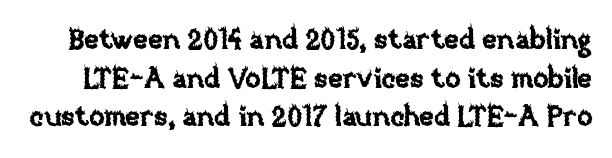
The image shows 28 px text type, upright; set normal line spacing (1.38x), normal letter spacing, not underlined; low stroke contrast and a large x-height.
